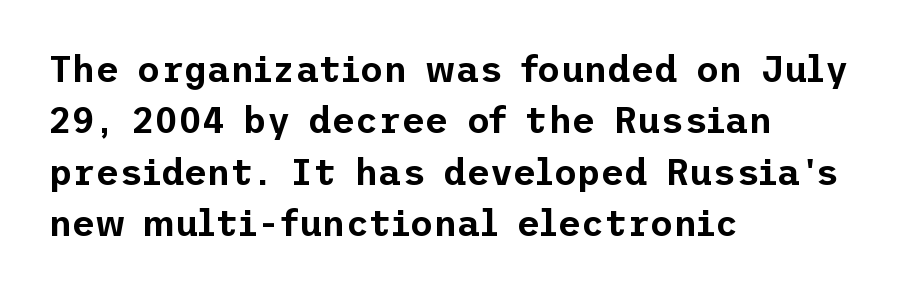
Q: Is the text italic (slanted)? A: No, it is upright.
Q: Is the typeface a serif or a sans-serif typeface? A: Sans-serif.
Q: Is the text underlined? A: No.
Q: How is the paragraph aligned? A: Left-aligned.
Q: Is the spacing between letters normal or unusually wide? A: Normal.
Q: Is the spacing between lines tight, normal or loose? A: Normal.
Q: Width (condensed, normal, or wide)? A: Normal.
Q: Stroke contrast? A: Low.
Q: x-height? A: Medium.
